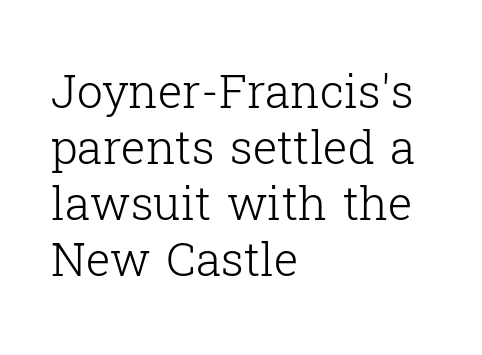
The image shows 46 px light serif type, upright; set left-aligned, line spacing 1.22x, normal letter spacing, not underlined; low stroke contrast and a medium x-height.
